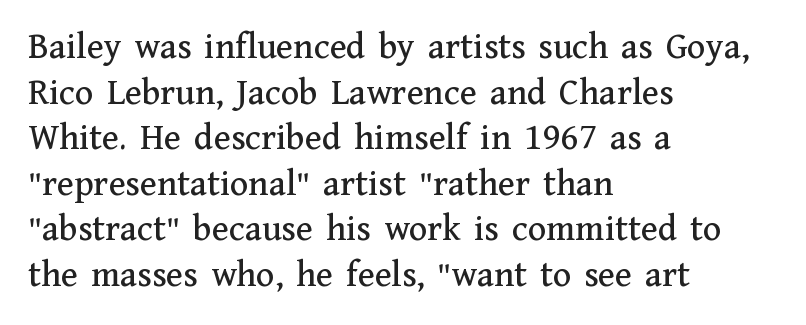
Leftover space on each line is placed entirely after the last word. Words float on clear page, feet unadorned. The rendering uses natural spacing where letterforms have individual widths. Ordinary non-slanted type is in use. The type family on display is of the serif kind. Inter-character spacing is left at the font's built-in metrics.
